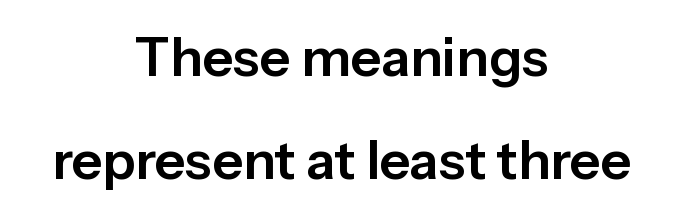
The image shows 53 px sans-serif type, upright; set centered, loose line spacing (1.95x), normal letter spacing, not underlined; low stroke contrast and a medium x-height.
